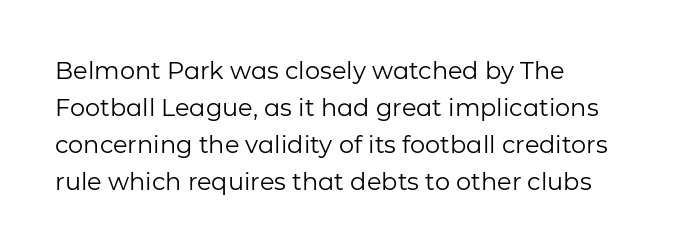
The image shows 24 px text type, upright; set left-aligned, normal line spacing (1.54x), normal letter spacing, not underlined.
